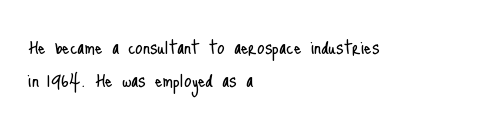
Plain, unruled lines of type. Ordinary non-slanted type is in use. Does extra space separate the letters? No, they use regular spacing. This is not heavy type; no bold has been used. These lines sit exactly where default settings would place them. Reading down the block, your eye returns to a fixed left position each line.
